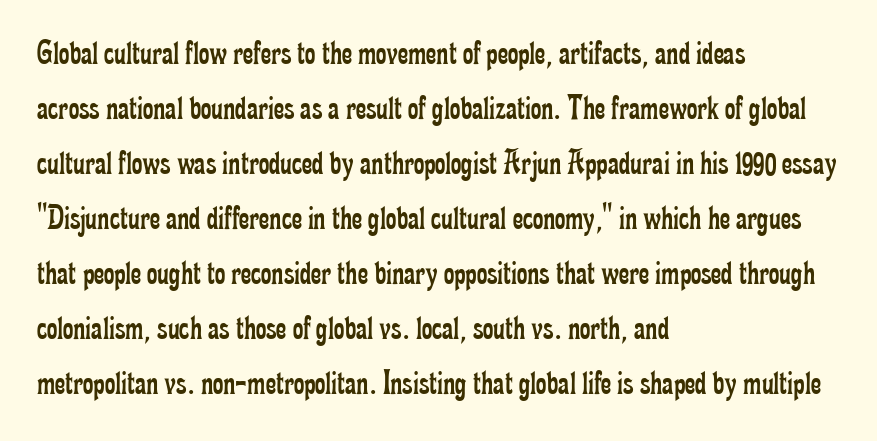
{"serif": "yes", "italic": "no", "bold": "no", "weight": "regular", "width": "condensed", "stroke_contrast": "low", "x_height": "small", "monospaced": "no", "underline": "no", "align": "left", "line_spacing": "normal", "line_spacing_ratio": 1.53, "letter_spacing": "normal", "letter_spacing_em": 0.0, "glyph_px": 36}
